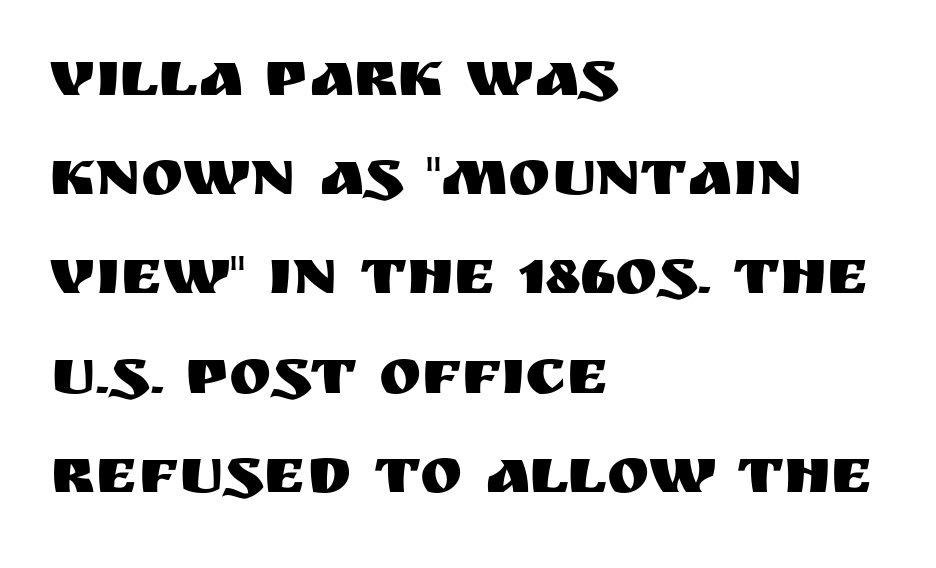
The image shows 64 px sans-serif type, upright; set left-aligned, normal line spacing (1.55x), normal letter spacing, not underlined; medium stroke contrast and a large x-height.
